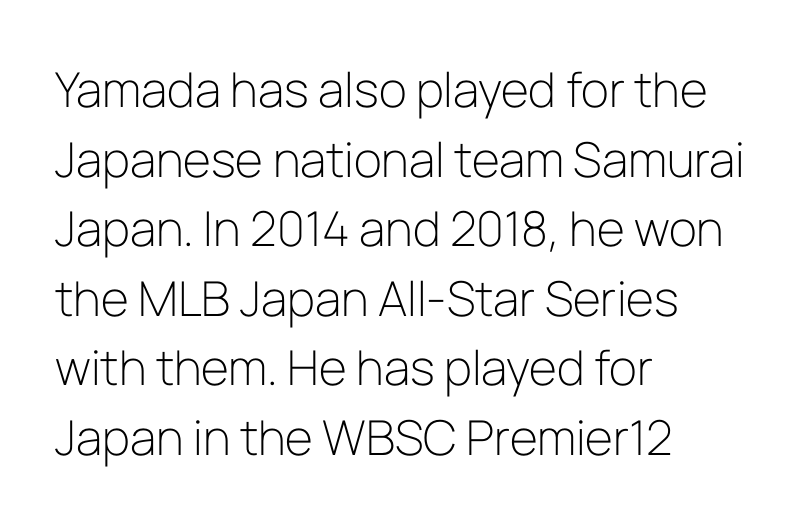
The image shows 48 px light sans-serif type, upright; set left-aligned, normal line spacing (1.45x), normal letter spacing, not underlined; low stroke contrast and a medium x-height.
